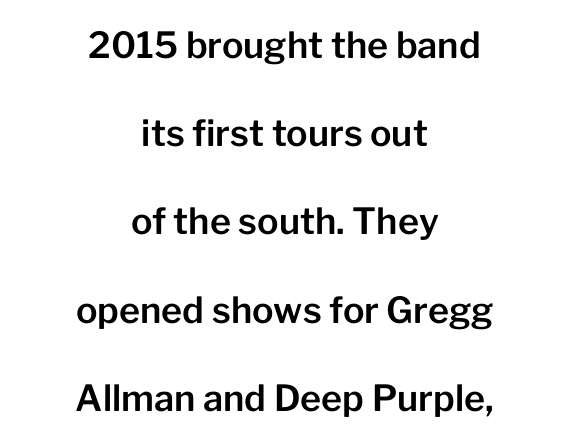
Notice how the passage keeps no hard edge, just a central spine. This sample uses a sans-serif face. Upright lettering throughout. How are the letters spaced? Ordinarily, with no added tracking.
